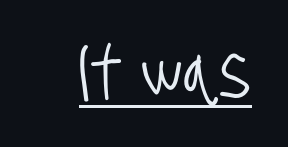
The rendering uses the underline text-decoration. Honestly, the letter spacing is just normal — you wouldn't notice it. Unlike a traditional serif, this face leaves its strokes unadorned. Do the characters align in a grid? No, the font is proportional.
